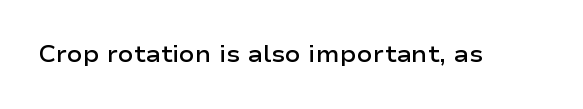
{"italic": "no", "bold": "semi", "underline": "no", "letter_spacing": "normal", "letter_spacing_em": 0.0, "glyph_px": 23}
